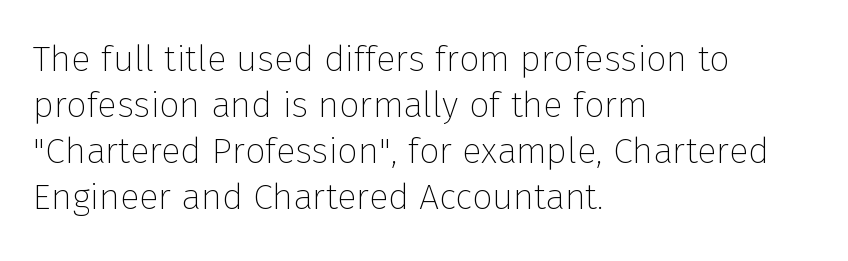
The image shows 36 px thin sans-serif type, upright; set left-aligned, normal line spacing (1.28x), normal letter spacing, not underlined; low stroke contrast and a medium x-height.
